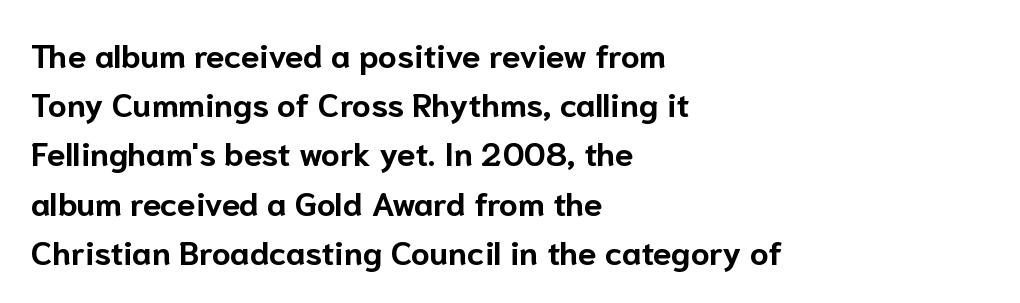
The passage shown is typed in a proportional face where columns would drift. This rendering features lettering with no underline. This sample uses an upright cut, with every glyph sitting square on the baseline. This sample uses a sans-serif face. The lines in this sample share a left origin and differ only in where they stop.
